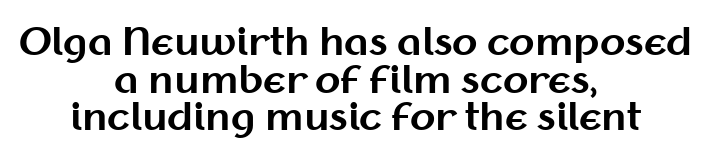
The image shows 37 px bold sans-serif type, upright; set centered, tight line spacing (1.02x), normal letter spacing, not underlined; medium stroke contrast and a medium x-height.
